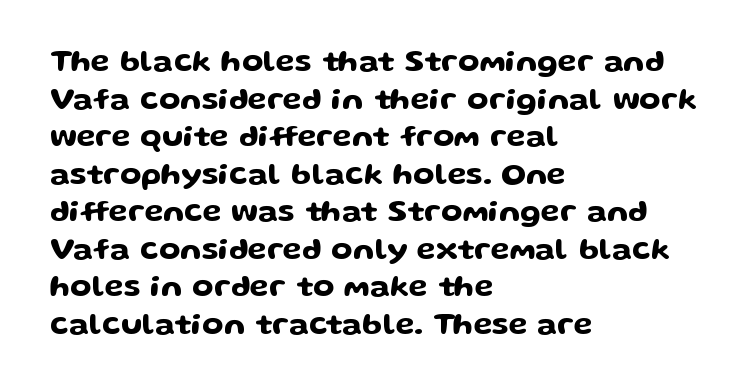
Beneath every word, the page is bare. No italicization has been applied; the sample stays upright. Note the varied advance widths — an 'i' is clearly narrower than an 'm'. Words appear dense and cohesive because spacing is normal. The compositor pushed each line to the left boundary.
